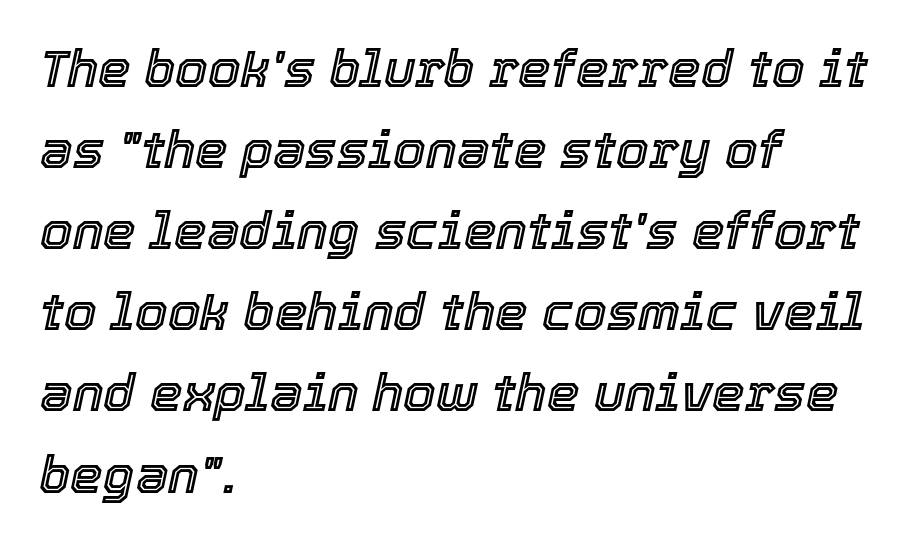
The image shows 52 px text type, italic (leaning right); set left-aligned, normal line spacing (1.56x), normal letter spacing, not underlined; a medium x-height.
